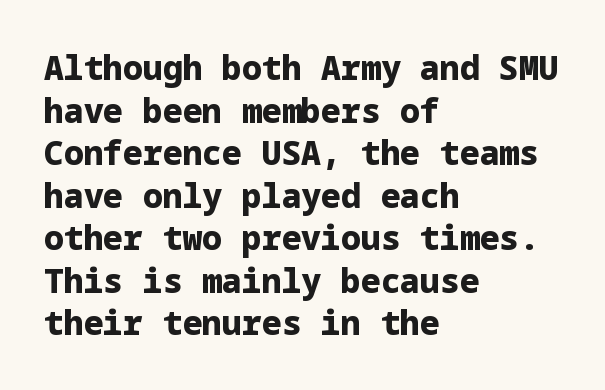
A sans-serif font was chosen for this passage. Words appear dense and cohesive because spacing is normal. Compared with typical paragraphs, the rows here are spaced about the same. Underline: absent. Heavy-handed strokes throughout: this text is bold.
